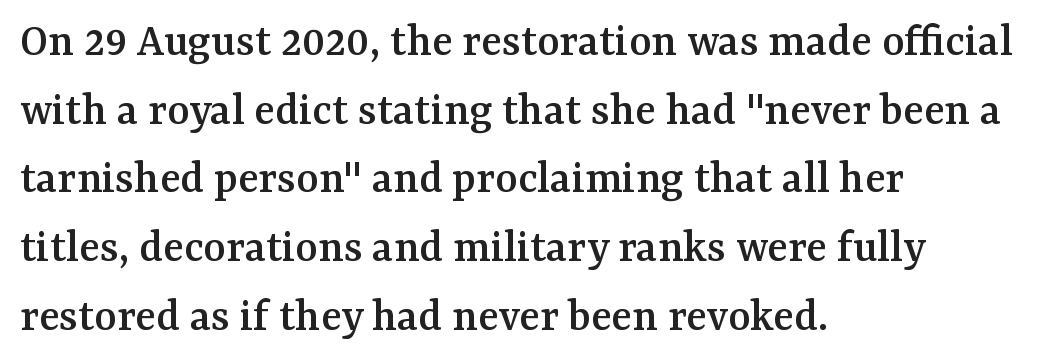
{"serif": "yes", "italic": "no", "width": "normal", "stroke_contrast": "medium", "x_height": "medium", "monospaced": "no", "underline": "no", "align": "left", "line_spacing": "normal", "line_spacing_ratio": 1.43, "letter_spacing": "normal", "letter_spacing_em": 0.0, "glyph_px": 48}
